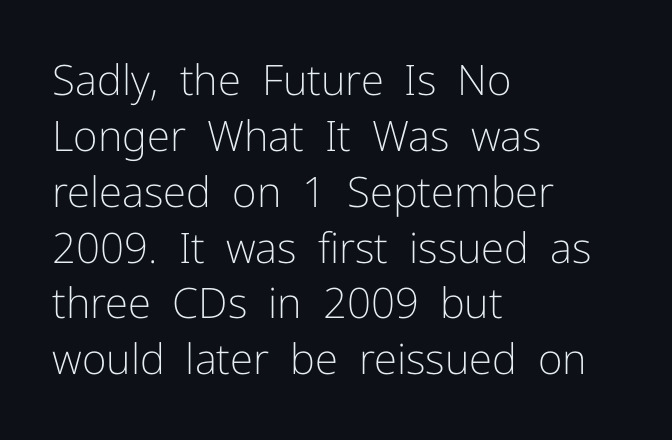
There is no visible air inserted between adjacent glyphs. Unlike italic type, these characters show no tilt at all. The rendering shows plain stroke endings on the letterforms — a sans-serif design. Reading down the block, your eye returns to a fixed left position each line.
